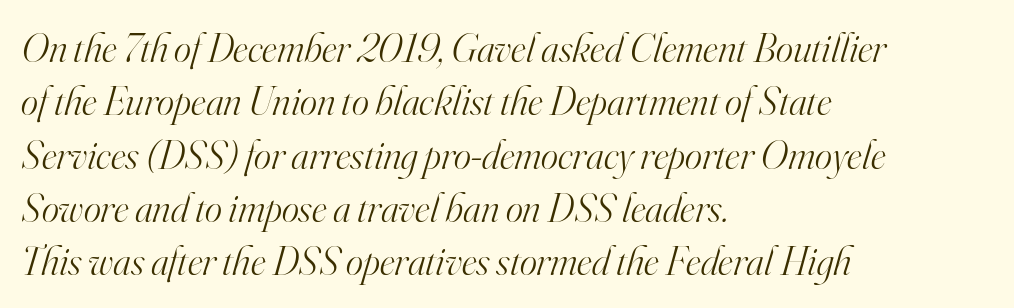
Q: Is the text bold? A: No.
Q: Is the text italic (slanted)? A: Yes, it leans right by about 16 degrees.
Q: Is the typeface a serif or a sans-serif typeface? A: Serif.
Q: Is the text underlined? A: No.
Q: How is the paragraph aligned? A: Left-aligned.
Q: Is the spacing between letters normal or unusually wide? A: Normal.
Q: Is the spacing between lines tight, normal or loose? A: Normal.
Q: Width (condensed, normal, or wide)? A: Normal.
Q: Stroke contrast? A: High.
Q: x-height? A: Small.
Q: Monospaced? A: No.
